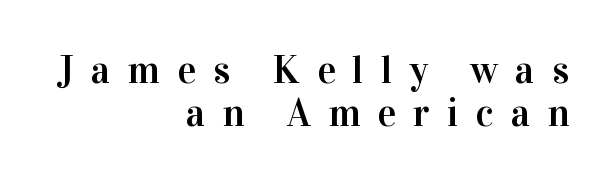
Where is the straight margin? On the right. The font family rendered here belongs to the serif group. Is this a fixed-width face? No — the glyphs have proportional, varying widths. The specimen reads as upright at a glance. Honestly, there is no underline to notice here at all.
